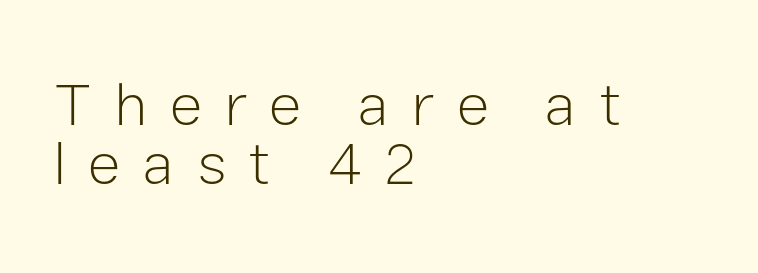
{"serif": "no", "italic": "no", "bold": "no", "weight": "light", "width": "normal", "stroke_contrast": "low", "x_height": "medium", "monospaced": "no", "underline": "no", "align": "left", "line_spacing": "tight", "line_spacing_ratio": 0.96, "letter_spacing": "wide", "letter_spacing_em": 0.36, "glyph_px": 61}
